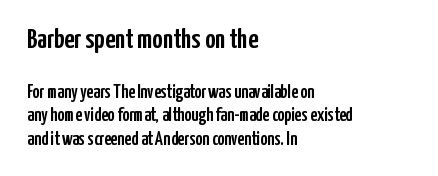
{"serif": "no", "italic": "no", "width": "condensed", "stroke_contrast": "low", "x_height": "medium", "monospaced": "no", "underline": "no", "align": "left", "line_spacing_ratio": 1.23, "letter_spacing": "normal", "letter_spacing_em": 0.0, "larger_block": "first", "size_ratio": 1.47, "glyph_px": 28}
